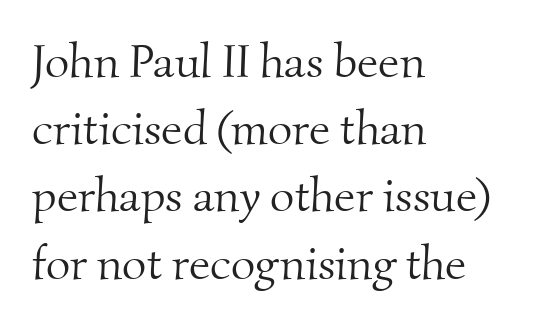
{"serif": "yes", "bold": "no", "weight": "light", "width": "normal", "stroke_contrast": "medium", "x_height": "small", "monospaced": "no", "underline": "no", "align": "left", "line_spacing": "normal", "line_spacing_ratio": 1.43, "letter_spacing": "normal", "letter_spacing_em": 0.0, "glyph_px": 47}
